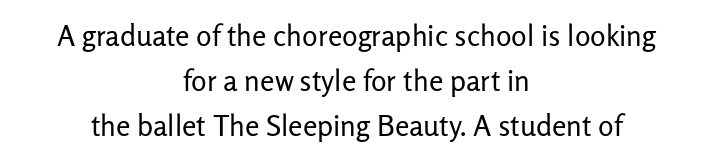
Q: Is the text bold? A: No.
Q: Is the text italic (slanted)? A: No, it is upright.
Q: Is the typeface a serif or a sans-serif typeface? A: Sans-serif.
Q: Is the text underlined? A: No.
Q: How is the paragraph aligned? A: Centered.
Q: Is the spacing between letters normal or unusually wide? A: Normal.
Q: Is the spacing between lines tight, normal or loose? A: Normal.
Q: Width (condensed, normal, or wide)? A: Normal.
Q: Stroke contrast? A: Low.
Q: x-height? A: Medium.
Q: Monospaced? A: No.
